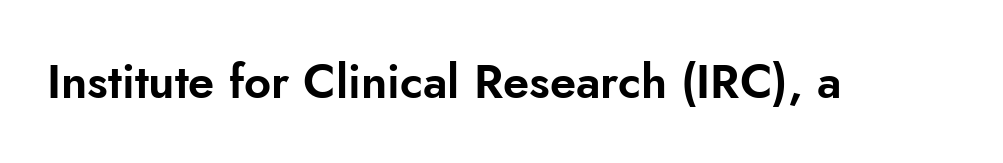
{"serif": "no", "italic": "no", "width": "normal", "stroke_contrast": "low", "x_height": "small", "monospaced": "no", "underline": "no", "letter_spacing": "normal", "letter_spacing_em": 0.0, "glyph_px": 47}
